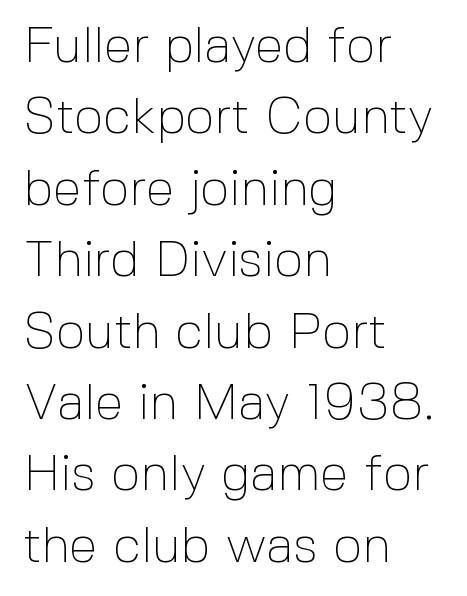
{"serif": "no", "italic": "no", "bold": "no", "weight": "thin", "width": "normal", "x_height": "medium", "monospaced": "no", "underline": "no", "align": "left", "line_spacing": "normal", "line_spacing_ratio": 1.4, "letter_spacing": "normal", "letter_spacing_em": 0.0, "glyph_px": 51}
